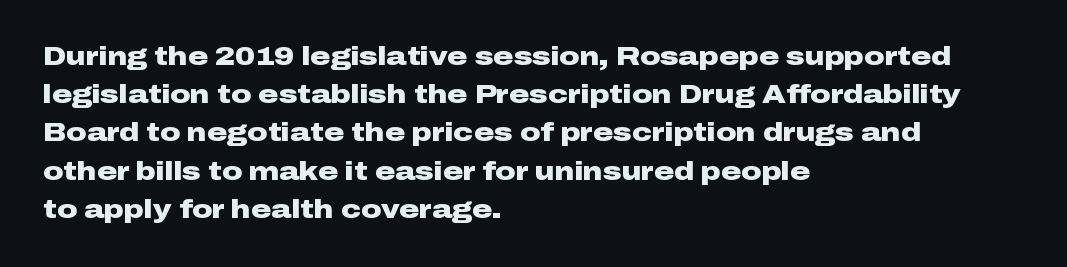
The image shows 25 px bold type, upright; set left-aligned, normal line spacing (1.53x), normal letter spacing, not underlined.
